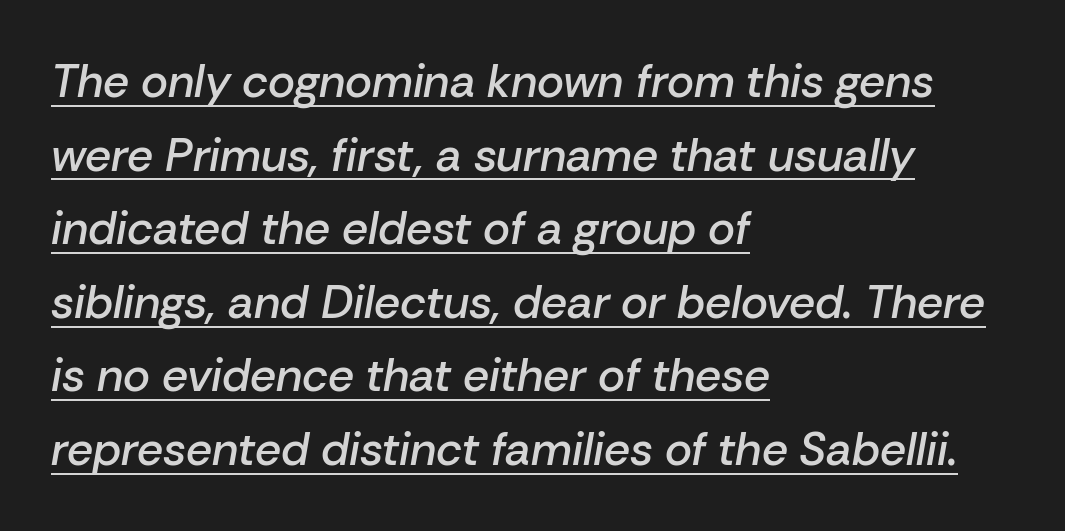
Q: Is the text bold? A: Semi-bold.
Q: Is the text italic (slanted)? A: Yes, it leans right by about 10 degrees.
Q: Is the text underlined? A: Yes.
Q: How is the paragraph aligned? A: Left-aligned.
Q: Is the spacing between letters normal or unusually wide? A: Normal.
Q: Is the spacing between lines tight, normal or loose? A: Normal.
Q: Width (condensed, normal, or wide)? A: Normal.
Q: Stroke contrast? A: Low.
Q: x-height? A: Medium.
Q: Monospaced? A: No.
